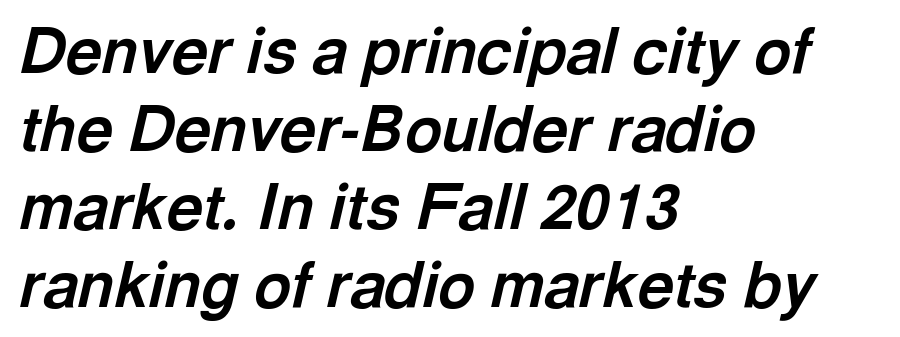
The image shows 63 px bold type, italic (leaning right); set left-aligned, line spacing 1.24x, normal letter spacing, not underlined; a medium x-height.
